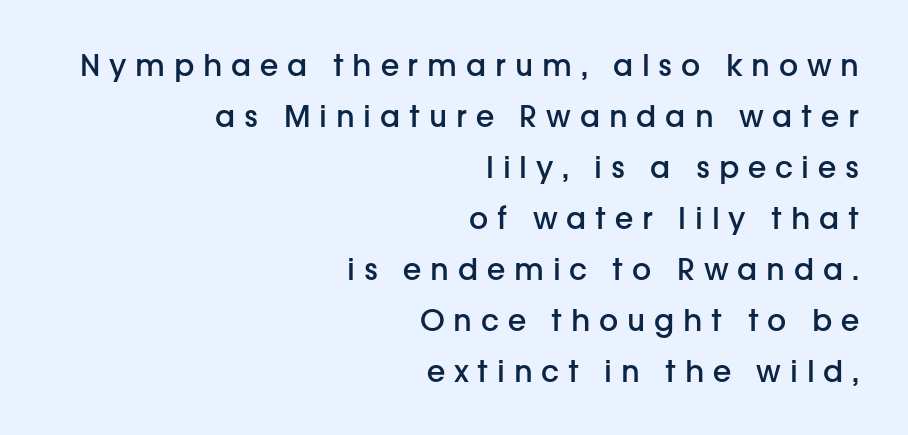
{"serif": "no", "italic": "no", "bold": "semi", "weight": "semibold", "width": "normal", "stroke_contrast": "low", "x_height": "medium", "monospaced": "no", "underline": "no", "align": "right", "line_spacing": "normal", "line_spacing_ratio": 1.7, "letter_spacing": "wide", "letter_spacing_em": 0.29, "glyph_px": 30}
